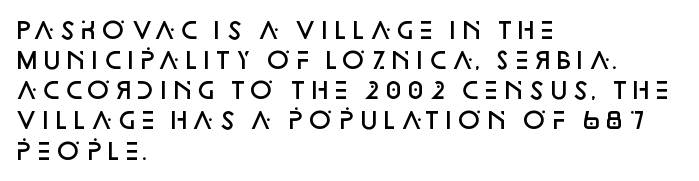
How are the letters spaced? Ordinarily, with no added tracking. Ordinary non-slanted type is in use. Notice the strokes are somewhat thickened but not fully heavy: this is a semibold. Descenders are the only things crossing below the line.
